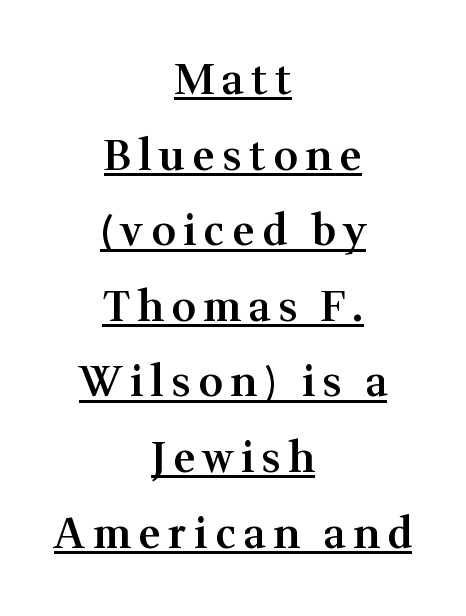
Q: Is the text bold? A: Semi-bold.
Q: Is the text italic (slanted)? A: No, it is upright.
Q: Is the typeface a serif or a sans-serif typeface? A: Serif.
Q: Is the text underlined? A: Yes.
Q: How is the paragraph aligned? A: Centered.
Q: Width (condensed, normal, or wide)? A: Normal.
Q: Stroke contrast? A: Medium.
Q: x-height? A: Medium.
Q: Monospaced? A: No.
